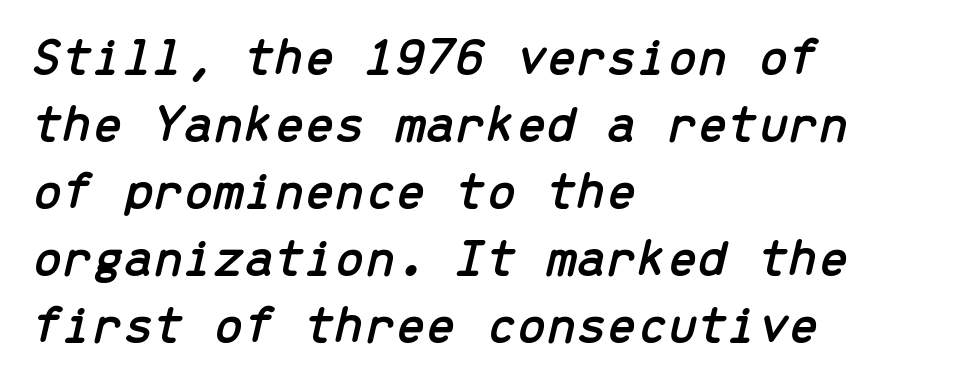
Q: Is the text italic (slanted)? A: Yes, it leans right by about 13 degrees.
Q: Is the text underlined? A: No.
Q: How is the paragraph aligned? A: Left-aligned.
Q: Is the spacing between letters normal or unusually wide? A: Normal.
Q: Width (condensed, normal, or wide)? A: Normal.
Q: Stroke contrast? A: Low.
Q: x-height? A: Medium.
Q: Monospaced? A: Yes.
